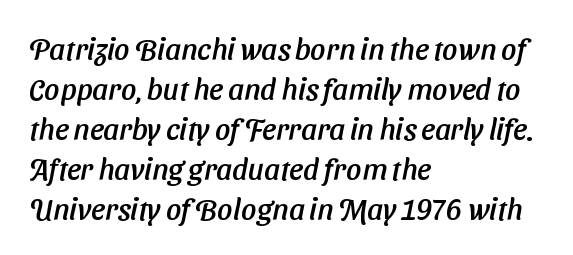
The passage shown has conventional tracking throughout. Leading: standard. The characters display no serif detailing; their extremities are plain. Rule under the text: the space is simply empty. In CSS terms this would be text-align: left.
